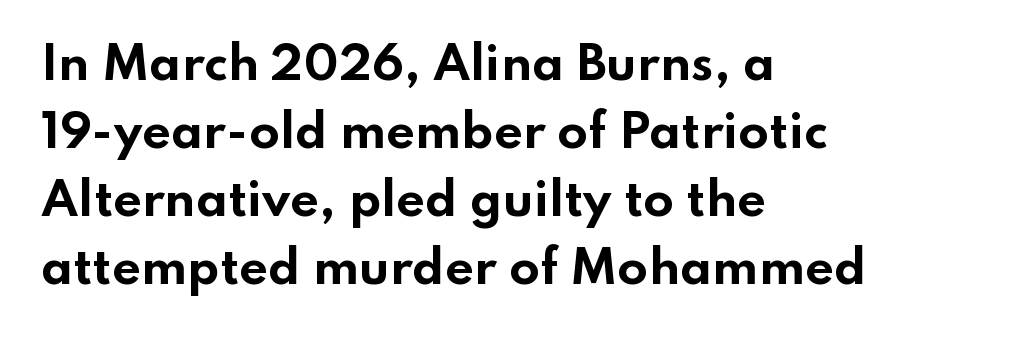
Vertically, the passage feels balanced, rows spaced as you'd expect. Examine the stroke ends and you'll find no serifs. No italicization has been applied; the sample stays upright. The compositor pushed each line to the left boundary.
